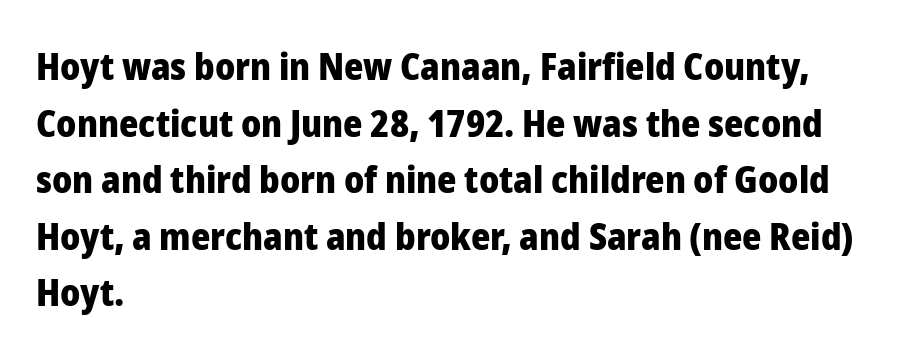
Q: Is the text bold? A: Yes.
Q: Is the text italic (slanted)? A: No, it is upright.
Q: Is the typeface a serif or a sans-serif typeface? A: Sans-serif.
Q: Is the text underlined? A: No.
Q: How is the paragraph aligned? A: Left-aligned.
Q: Is the spacing between letters normal or unusually wide? A: Normal.
Q: Is the spacing between lines tight, normal or loose? A: Normal.
Q: Width (condensed, normal, or wide)? A: Normal.
Q: Stroke contrast? A: Low.
Q: x-height? A: Medium.
Q: Monospaced? A: No.
